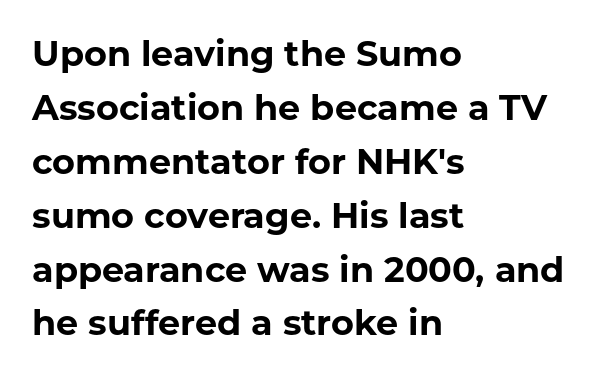
If you drew a line through each stem, it would be perfectly vertical. Character widths vary here, with narrow letters taking less room than wide ones. Students, this is bold: see how much ink each stroke carries. Line starts are locked; line ends wander. The baseline area is clear.
